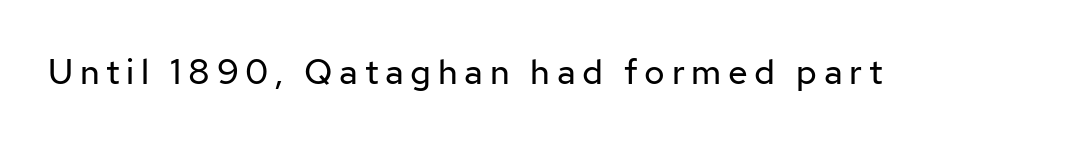
{"serif": "no", "italic": "no", "bold": "no", "weight": "regular", "width": "normal", "stroke_contrast": "low", "x_height": "medium", "monospaced": "no", "underline": "no", "glyph_px": 35}
